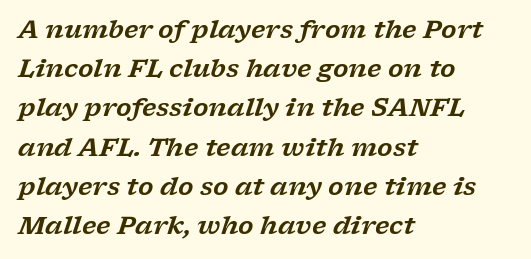
Q: Is the text italic (slanted)? A: Yes, it leans right by about 17 degrees.
Q: Is the text underlined? A: No.
Q: How is the paragraph aligned? A: Left-aligned.
Q: Is the spacing between letters normal or unusually wide? A: Normal.
Q: Is the spacing between lines tight, normal or loose? A: Normal.
